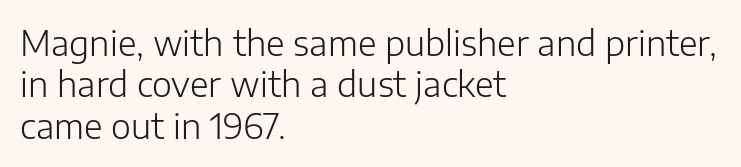
{"serif": "no", "italic": "no", "bold": "no", "weight": "light", "width": "normal", "stroke_contrast": "low", "x_height": "medium", "monospaced": "no", "underline": "no", "align": "left", "line_spacing_ratio": 1.22, "letter_spacing": "normal", "letter_spacing_em": 0.0, "glyph_px": 34}
